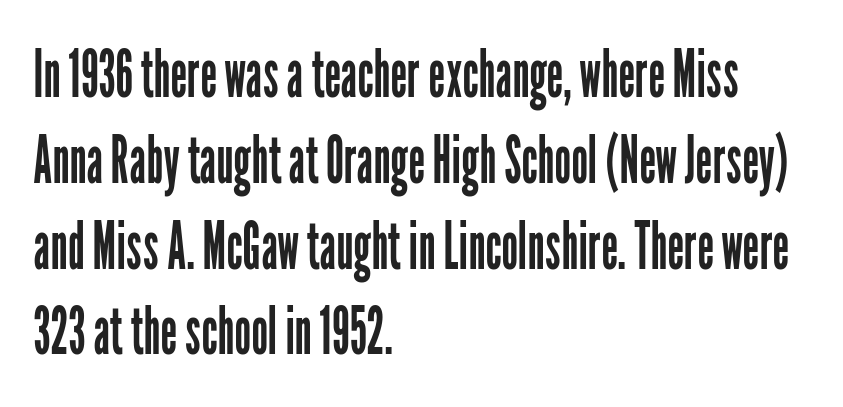
The image shows 66 px regular-weight, condensed sans-serif type, upright; set left-aligned, normal line spacing (1.3x), normal letter spacing, not underlined; low stroke contrast and a medium x-height.
